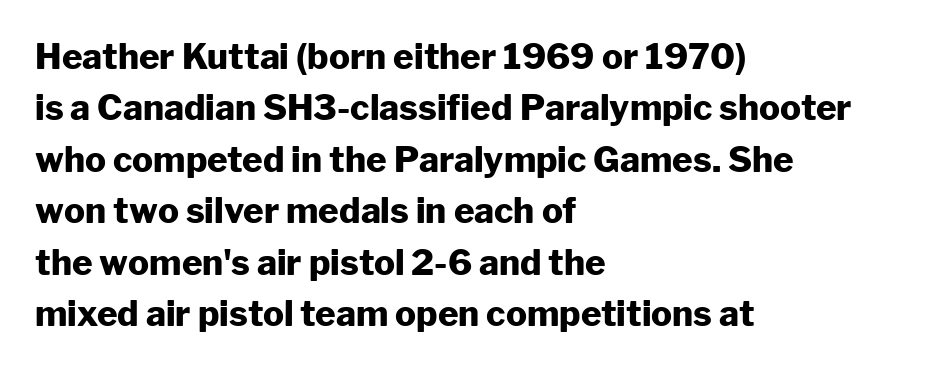
{"serif": "no", "italic": "no", "bold": "yes", "weight": "heavy", "width": "normal", "stroke_contrast": "low", "x_height": "medium", "monospaced": "no", "underline": "no", "align": "left", "line_spacing": "normal", "line_spacing_ratio": 1.47, "letter_spacing": "normal", "letter_spacing_em": 0.0, "glyph_px": 35}
